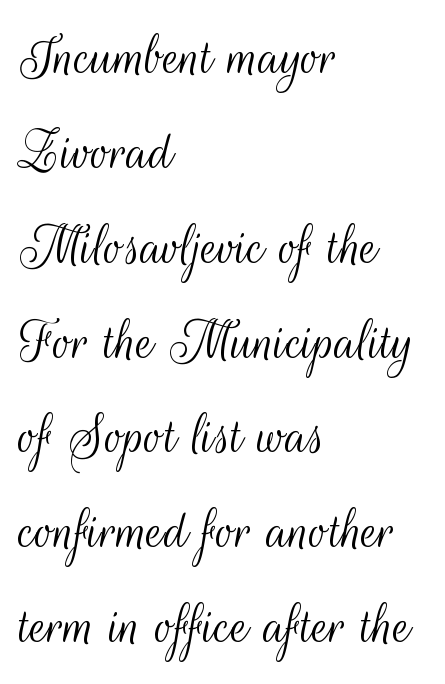
The image shows 62 px light, condensed sans-serif type; set left-aligned, normal line spacing (1.53x), normal letter spacing, not underlined; medium stroke contrast and a small x-height.
